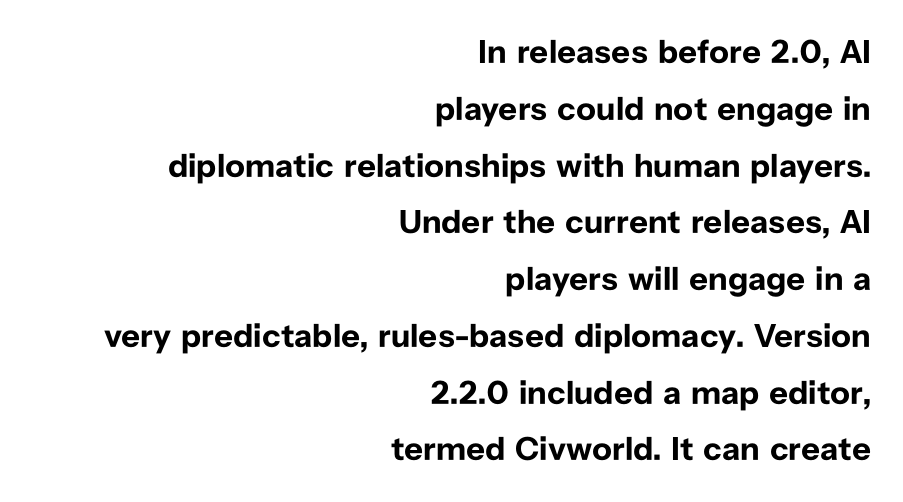
Q: Is the text bold? A: Yes.
Q: Is the text italic (slanted)? A: No, it is upright.
Q: Is the typeface a serif or a sans-serif typeface? A: Sans-serif.
Q: Is the text underlined? A: No.
Q: How is the paragraph aligned? A: Right-aligned.
Q: Is the spacing between letters normal or unusually wide? A: Normal.
Q: Width (condensed, normal, or wide)? A: Normal.
Q: Stroke contrast? A: Low.
Q: x-height? A: Medium.
Q: Monospaced? A: No.
